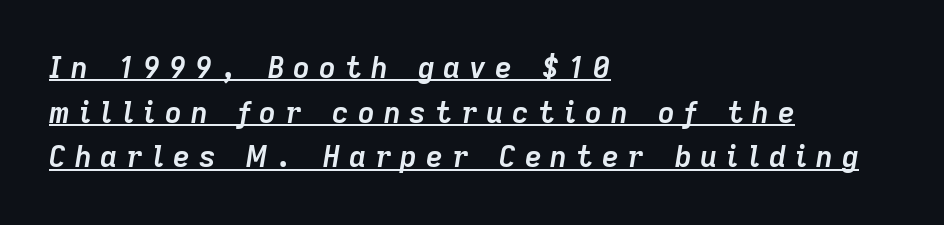
Each word looks stretched out because of the extra space between its letters. Bold? Absolutely — the strokes are thick and heavy. Regular leading. Decoration check: the copy is underlined. These lines are set flush left with a ragged right edge.
